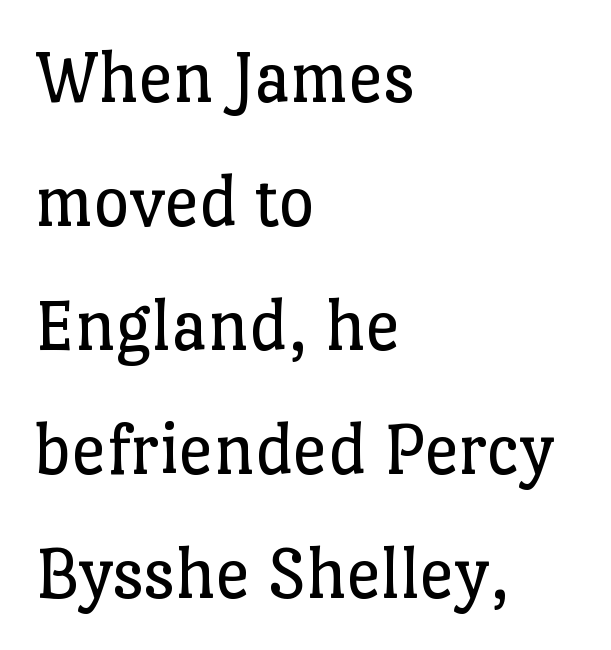
Letters have the restrained weight of plain body copy at most. Glyph-to-glyph distance matches everyday printed text. Ordinary non-slanted type is in use. Letters rest on an invisible, unmarked baseline. The face used here is proportionally spaced, like ordinary book or web type.
